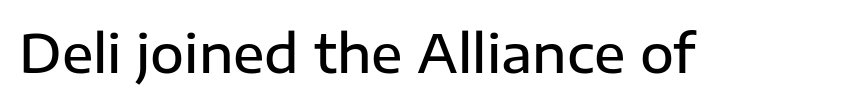
Q: Is the text bold? A: Semi-bold.
Q: Is the text italic (slanted)? A: No, it is upright.
Q: Is the typeface a serif or a sans-serif typeface? A: Sans-serif.
Q: Is the text underlined? A: No.
Q: Is the spacing between letters normal or unusually wide? A: Normal.
Q: Width (condensed, normal, or wide)? A: Normal.
Q: Stroke contrast? A: Low.
Q: x-height? A: Medium.
Q: Monospaced? A: No.
